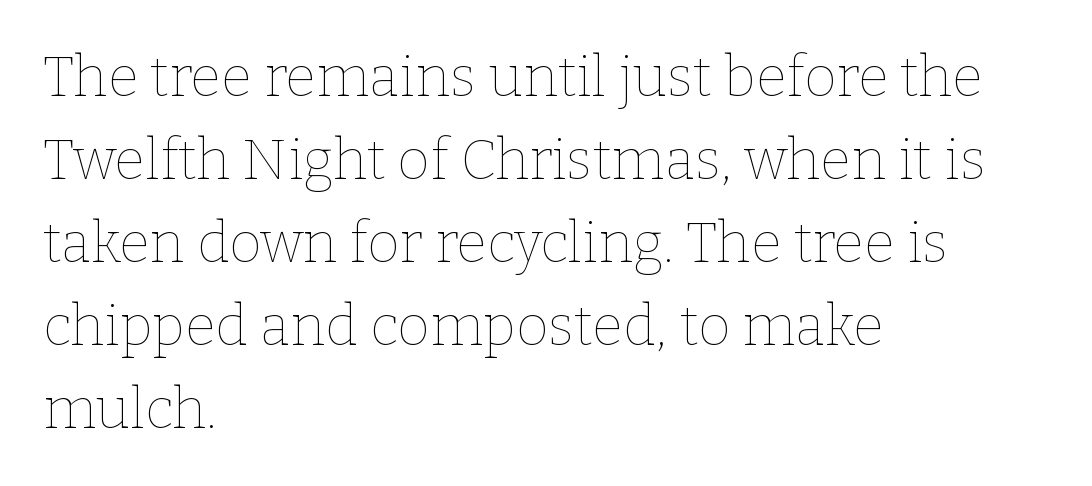
Weight: not bold — regular or lighter. Honestly, the letter spacing is just normal — you wouldn't notice it. No italicization has been applied; the sample stays upright. Proportional: the letters do not fall into vertical columns. Type without underlining.
